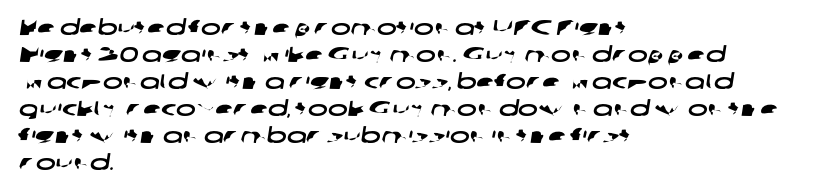
A normal amount of white space separates one row of letters from the next. Compared with typical body copy, the letter spacing here is the same. The space beneath each line is pristine and unruled. The lines in this sample share a left origin and differ only in where they stop.
